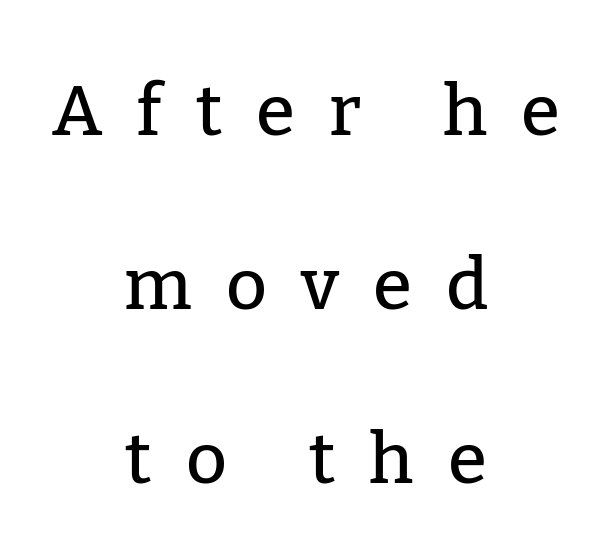
Q: Is the text italic (slanted)? A: No, it is upright.
Q: Is the typeface a serif or a sans-serif typeface? A: Serif.
Q: Is the text underlined? A: No.
Q: How is the paragraph aligned? A: Centered.
Q: Is the spacing between letters normal or unusually wide? A: Unusually wide.
Q: Is the spacing between lines tight, normal or loose? A: Loose.
Q: Width (condensed, normal, or wide)? A: Normal.
Q: Stroke contrast? A: Low.
Q: x-height? A: Medium.
Q: Monospaced? A: No.
